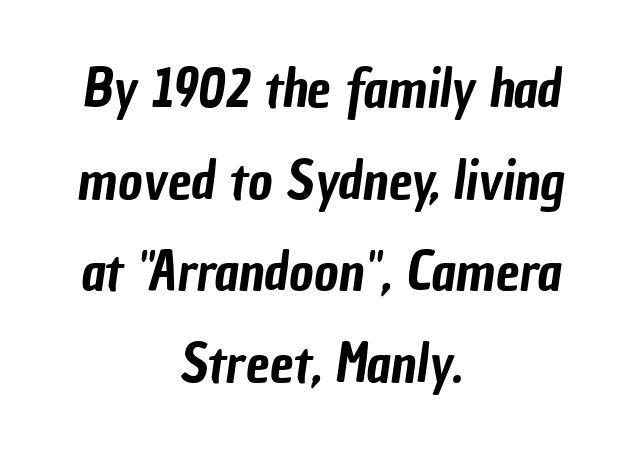
Q: Is the typeface a serif or a sans-serif typeface? A: Sans-serif.
Q: Is the text underlined? A: No.
Q: How is the paragraph aligned? A: Centered.
Q: Is the spacing between letters normal or unusually wide? A: Normal.
Q: Width (condensed, normal, or wide)? A: Condensed.
Q: Stroke contrast? A: Low.
Q: x-height? A: Medium.
Q: Monospaced? A: No.
